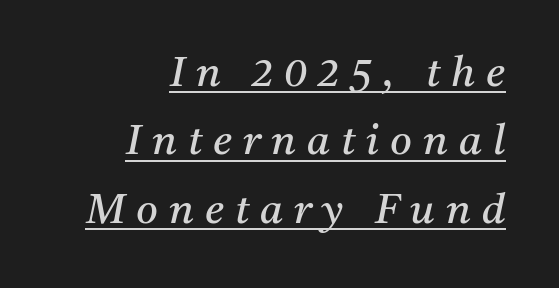
The image shows 42 px regular-weight serif type, italic (leaning right); set right-aligned, normal line spacing (1.63x), unusually wide letter spacing (+0.26 em), underlined; medium stroke contrast and a medium x-height.
